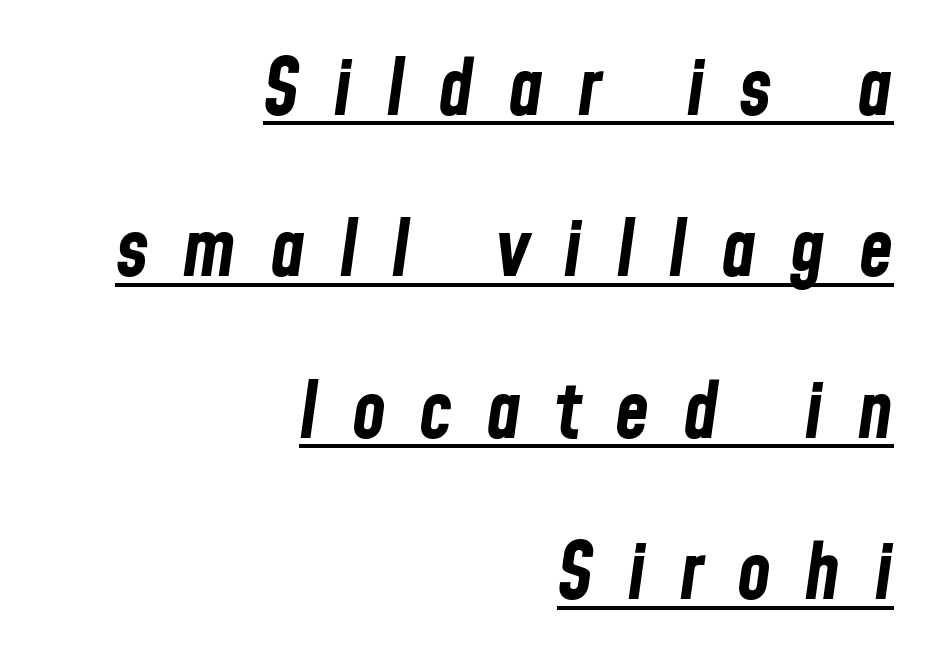
{"italic": "yes", "lean": "right", "slant_degrees": 8, "bold": "yes", "weight": "bold", "width": "condensed", "stroke_contrast": "low", "x_height": "medium", "monospaced": "no", "underline": "yes", "align": "right", "line_spacing": "loose", "line_spacing_ratio": 2.07, "letter_spacing": "wide", "letter_spacing_em": 0.43, "glyph_px": 78}
